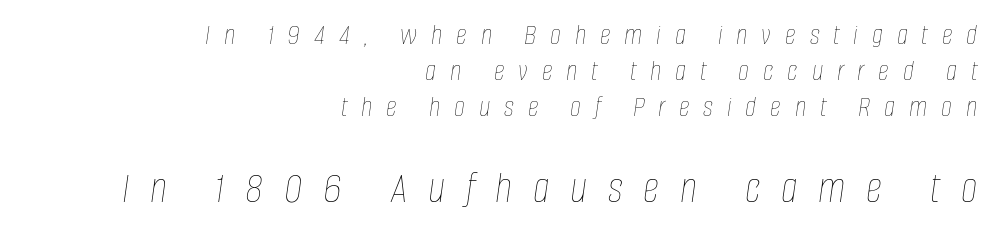
The image shows 45 px thin, condensed type, italic (leaning right); set right-aligned, line spacing 1.2x, unusually wide letter spacing (+0.46 em), not underlined; the second (bottom) block is 1.5x larger; low stroke contrast and a large x-height.
